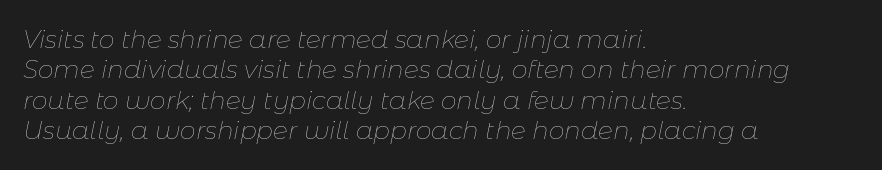
Q: Is the text bold? A: No.
Q: Is the text italic (slanted)? A: Yes, it leans right by about 11 degrees.
Q: Is the text underlined? A: No.
Q: How is the paragraph aligned? A: Left-aligned.
Q: Is the spacing between letters normal or unusually wide? A: Normal.
